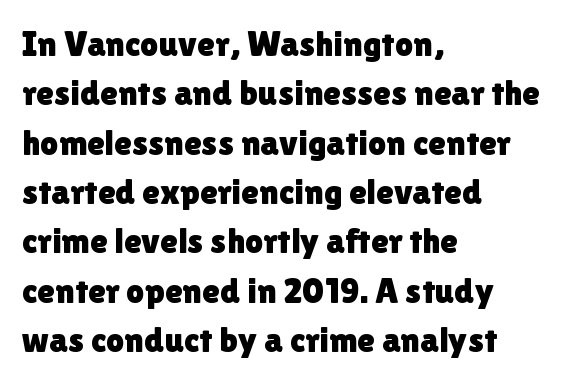
The image shows 36 px sans-serif type, upright; set left-aligned, normal line spacing (1.37x), normal letter spacing, not underlined; low stroke contrast and a medium x-height.
